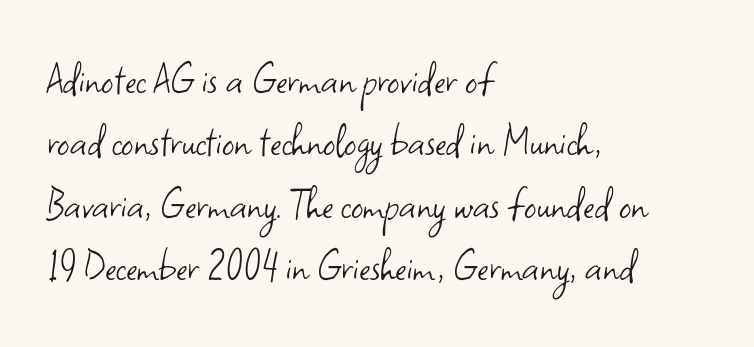
The image shows 48 px light sans-serif type; set left-aligned, normal line spacing (1.3x), normal letter spacing, not underlined; low stroke contrast and a small x-height.
